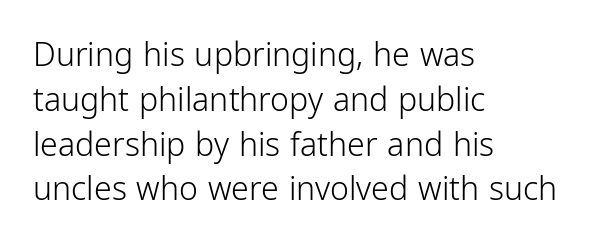
The image shows 32 px light, condensed sans-serif type, upright; set left-aligned, normal line spacing (1.4x), normal letter spacing, not underlined; low stroke contrast and a medium x-height.
